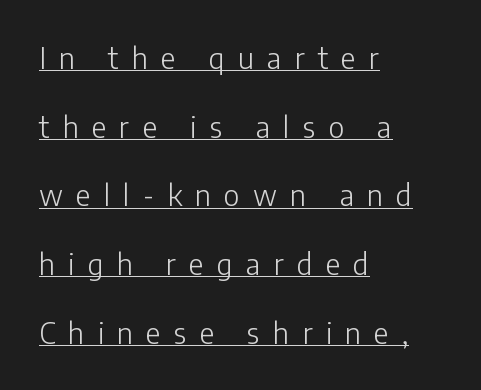
Is the type heavy? It reads as light-to-regular instead. The rendering shows plain stroke endings on the letterforms — a sans-serif design. The typesetter has applied underlining to the passage shown. Tracking value appears strongly positive — letters spread wide. Vertically, the passage feels expansive, rows floating well apart. Quick note: not italic, upright.
